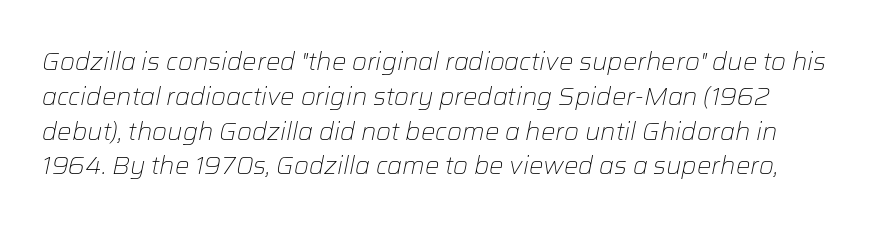
Q: Is the text bold? A: No.
Q: Is the text italic (slanted)? A: Yes, it leans right by about 12 degrees.
Q: Is the text underlined? A: No.
Q: Is the spacing between letters normal or unusually wide? A: Normal.
Q: Is the spacing between lines tight, normal or loose? A: Normal.
